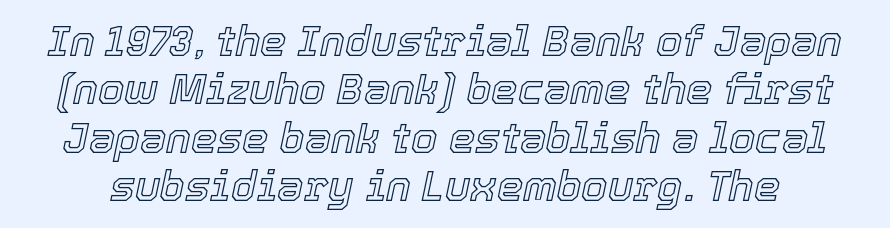
{"italic": "yes", "lean": "right", "slant_degrees": 12, "width": "normal", "x_height": "medium", "monospaced": "no", "underline": "no", "line_spacing": "tight", "line_spacing_ratio": 1.15, "letter_spacing": "normal", "letter_spacing_em": 0.0, "glyph_px": 42}
